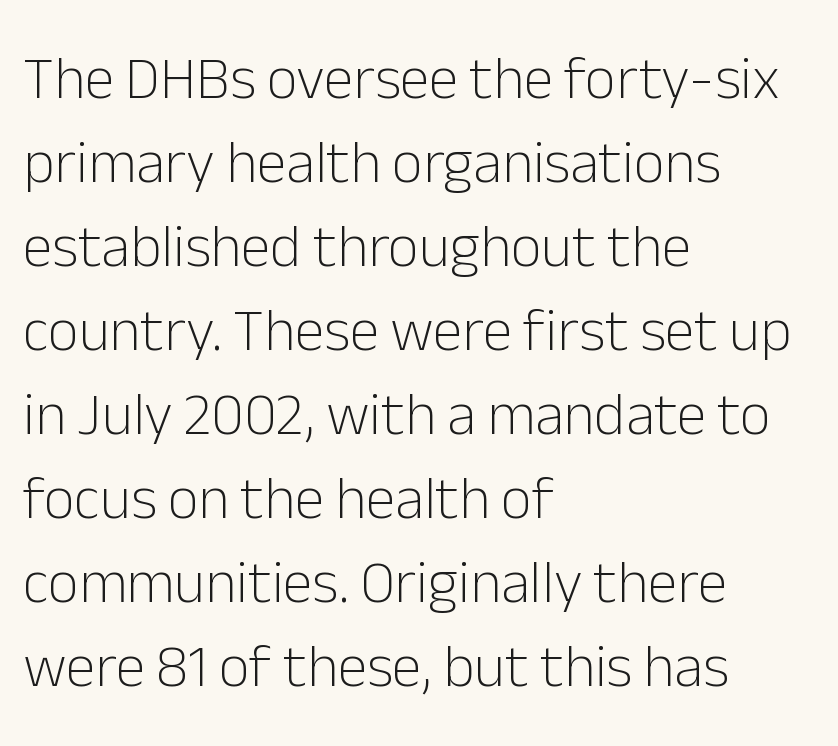
The typeface has the unassuming heft of standard copy or less. Students, note that the glyphs here touch the page at normal intervals. The glyphs are unaccompanied by any horizontal stroke below them. Nothing sits at the stroke ends, so this counts as sans-serif.
